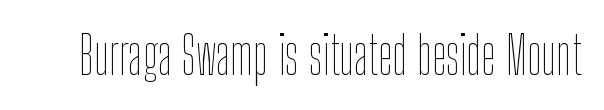
{"italic": "no", "bold": "no", "weight": "thin", "width": "condensed", "stroke_contrast": "low", "x_height": "medium", "monospaced": "no", "underline": "no", "letter_spacing": "normal", "letter_spacing_em": 0.0, "glyph_px": 52}
